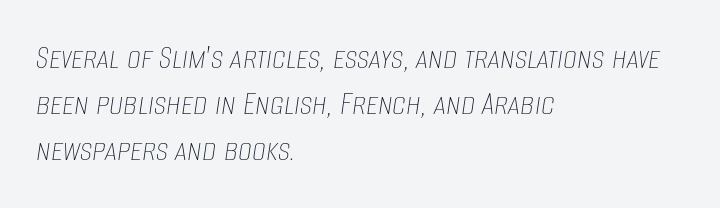
The image shows 35 px thin, condensed type, italic (leaning right); set left-aligned, normal line spacing (1.32x), normal letter spacing, not underlined; low stroke contrast and a large x-height.
